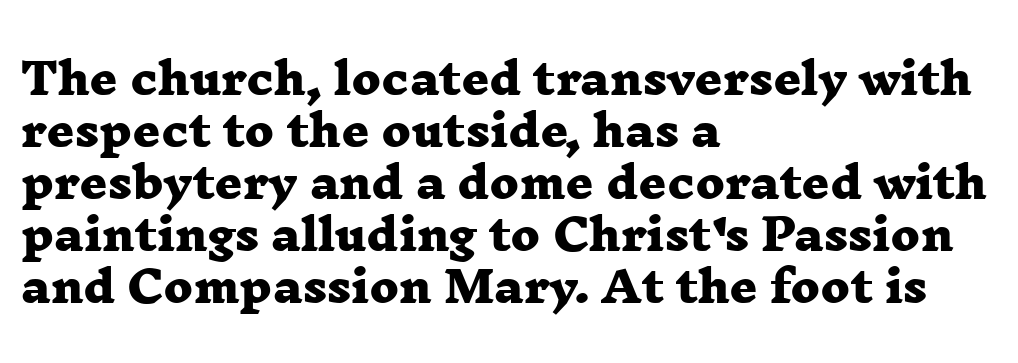
{"serif": "yes", "bold": "yes", "weight": "heavy", "width": "wide", "stroke_contrast": "low", "x_height": "medium", "monospaced": "no", "underline": "no", "align": "left", "line_spacing_ratio": 1.21, "letter_spacing": "normal", "letter_spacing_em": 0.0, "glyph_px": 43}
